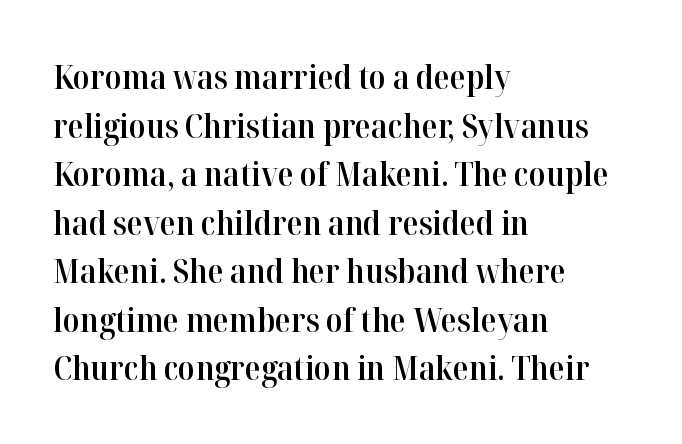
{"serif": "yes", "italic": "no", "bold": "semi", "weight": "semibold", "width": "normal", "stroke_contrast": "high", "x_height": "medium", "monospaced": "no", "underline": "no", "align": "left", "line_spacing": "normal", "line_spacing_ratio": 1.47, "letter_spacing": "normal", "letter_spacing_em": 0.0, "glyph_px": 33}
